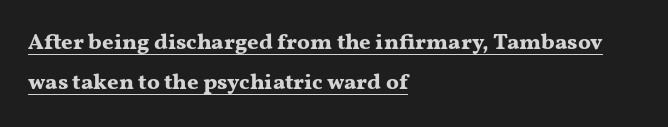
Q: Is the text bold? A: Yes.
Q: Is the text italic (slanted)? A: No, it is upright.
Q: Is the text underlined? A: Yes.
Q: How is the paragraph aligned? A: Left-aligned.
Q: Is the spacing between letters normal or unusually wide? A: Normal.
